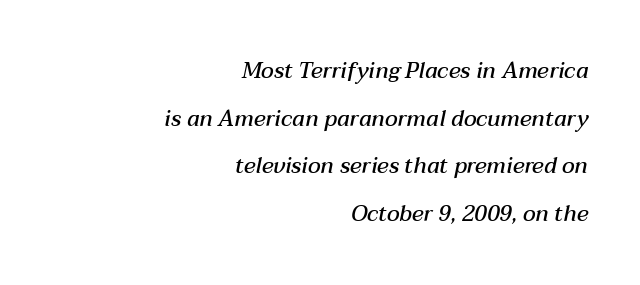
{"italic": "yes", "lean": "right", "slant_degrees": 12, "bold": "semi", "underline": "no", "align": "right", "line_spacing": "loose", "line_spacing_ratio": 2.16, "letter_spacing": "normal", "letter_spacing_em": 0.0, "glyph_px": 22}
